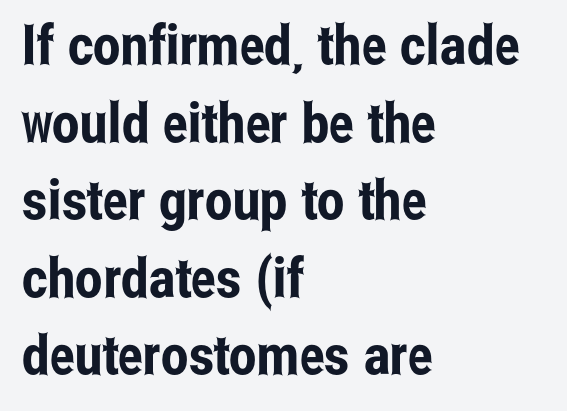
The text was rendered using a sans face with plain stroke endings. Any mark beneath the type? The region is blank. Regular leading. Nobody touched the tracking dial on this one. Characters remain perfectly vertical along every line. You could not count columns in this text — the font is proportionally spaced.
